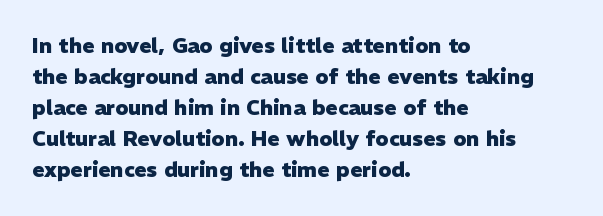
Q: Is the text bold? A: Yes.
Q: Is the text italic (slanted)? A: No, it is upright.
Q: Is the text underlined? A: No.
Q: How is the paragraph aligned? A: Left-aligned.
Q: Is the spacing between letters normal or unusually wide? A: Normal.
Q: Is the spacing between lines tight, normal or loose? A: Normal.
